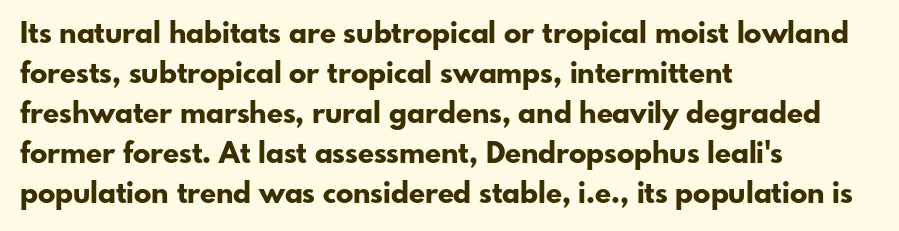
{"serif": "no", "italic": "no", "bold": "yes", "weight": "bold", "width": "normal", "stroke_contrast": "low", "x_height": "small", "monospaced": "no", "underline": "no", "align": "left", "line_spacing": "normal", "line_spacing_ratio": 1.38, "letter_spacing": "normal", "letter_spacing_em": 0.0, "glyph_px": 29}
